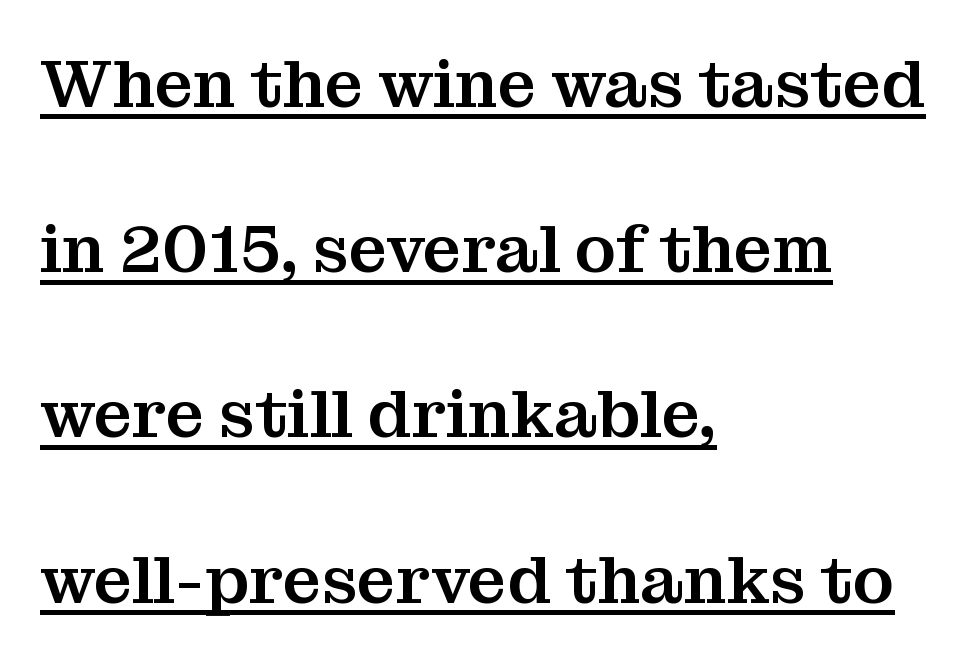
{"serif": "yes", "italic": "no", "width": "normal", "stroke_contrast": "medium", "x_height": "medium", "monospaced": "no", "underline": "yes", "align": "left", "line_spacing": "loose", "line_spacing_ratio": 2.43, "letter_spacing": "normal", "letter_spacing_em": 0.0, "glyph_px": 68}
